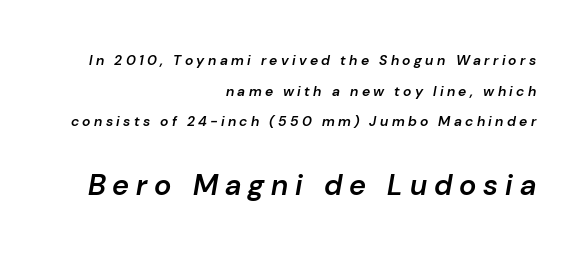
Between one letter and the next there's a generous, obvious gap. Does the lettering tilt? It does — this is italic. The string is rendered with underlining switched off. How heavy is the stroke? Medium-heavy — a semibold, shy of bold.
